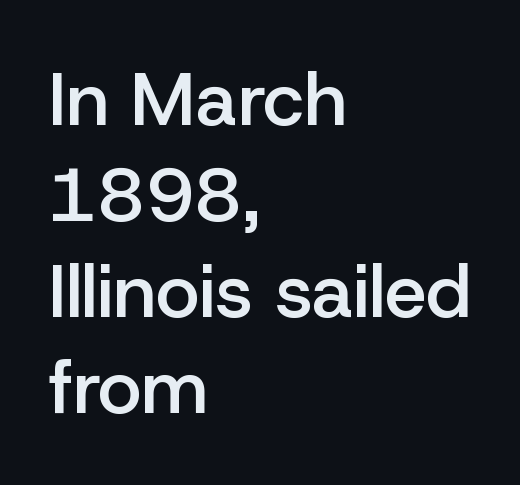
Q: Is the text bold? A: Semi-bold.
Q: Is the text italic (slanted)? A: No, it is upright.
Q: Is the typeface a serif or a sans-serif typeface? A: Sans-serif.
Q: Is the text underlined? A: No.
Q: How is the paragraph aligned? A: Left-aligned.
Q: Is the spacing between letters normal or unusually wide? A: Normal.
Q: Is the spacing between lines tight, normal or loose? A: Normal.
Q: Width (condensed, normal, or wide)? A: Normal.
Q: Stroke contrast? A: Low.
Q: x-height? A: Medium.
Q: Monospaced? A: No.
